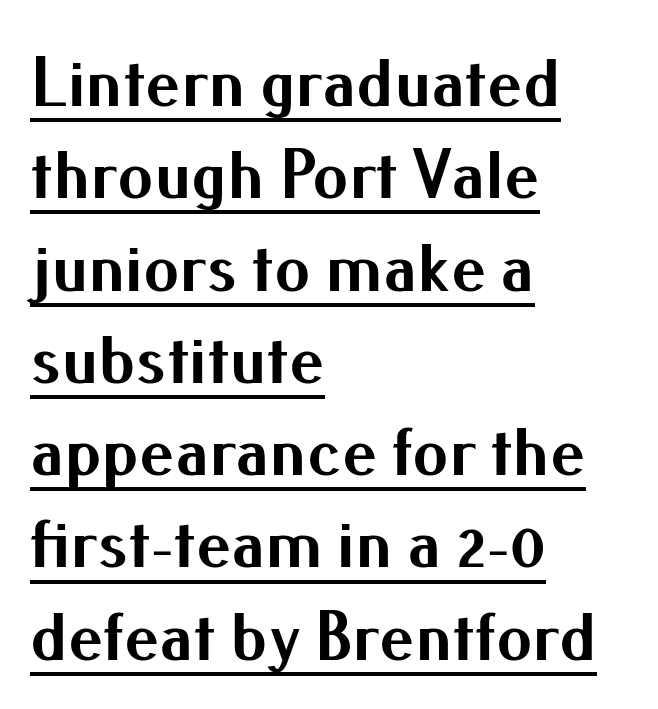
The image shows 71 px bold sans-serif type, upright; set left-aligned, normal line spacing (1.3x), normal letter spacing, underlined; medium stroke contrast and a small x-height.
